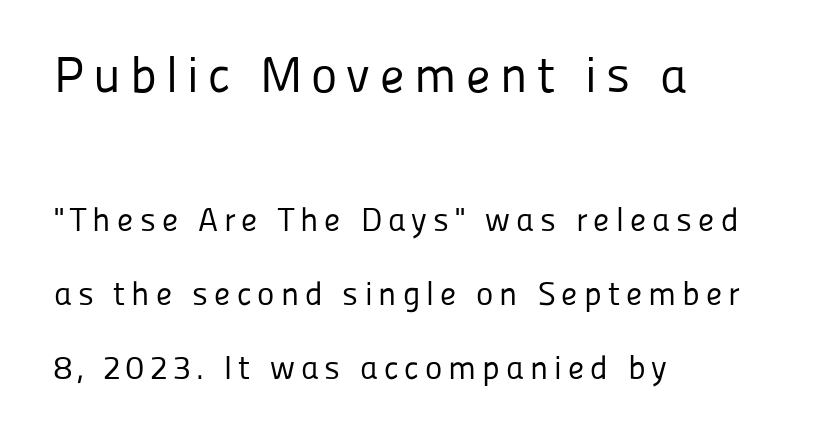
{"serif": "no", "italic": "no", "bold": "no", "weight": "regular", "width": "normal", "stroke_contrast": "low", "x_height": "medium", "monospaced": "no", "underline": "no", "align": "left", "line_spacing": "loose", "line_spacing_ratio": 2.24, "larger_block": "first", "size_ratio": 1.52, "glyph_px": 50}
